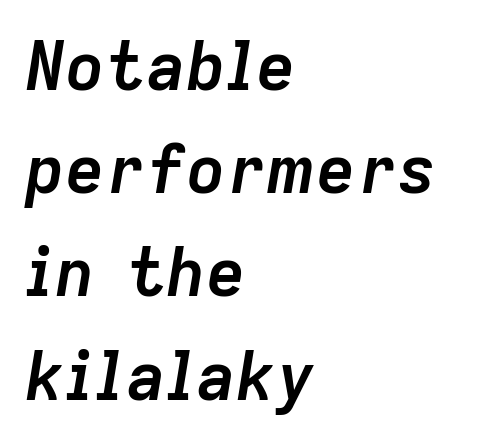
The image shows 67 px semibold type, italic (leaning right); set left-aligned, normal line spacing (1.54x), normal letter spacing, not underlined; low stroke contrast and a medium x-height.
